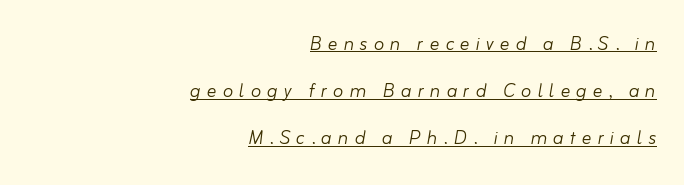
Every word sits above its own underline. The lettering tilts uniformly, giving the passage an italic look. Summary of weight: not heavy and not bold. Typeset ragged left — the right edge is the straight one.
